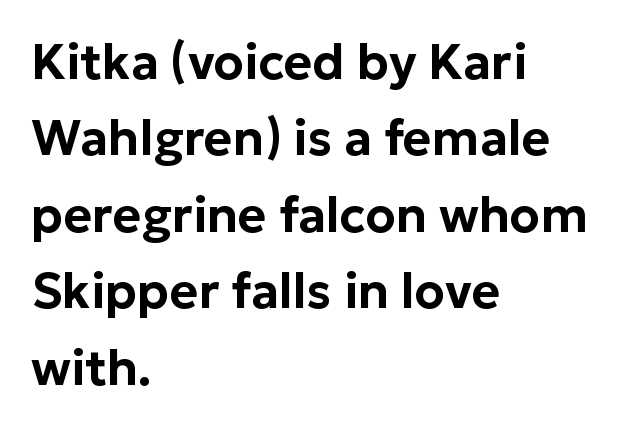
Q: Is the text italic (slanted)? A: No, it is upright.
Q: Is the typeface a serif or a sans-serif typeface? A: Sans-serif.
Q: Is the text underlined? A: No.
Q: How is the paragraph aligned? A: Left-aligned.
Q: Is the spacing between letters normal or unusually wide? A: Normal.
Q: Is the spacing between lines tight, normal or loose? A: Normal.
Q: Width (condensed, normal, or wide)? A: Normal.
Q: Stroke contrast? A: Low.
Q: x-height? A: Medium.
Q: Monospaced? A: No.
